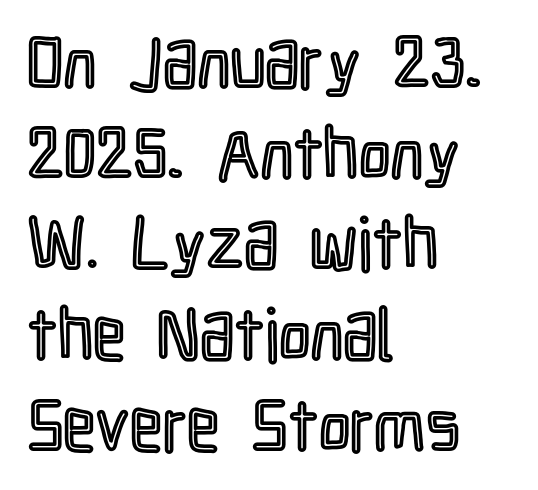
{"italic": "no", "width": "condensed", "x_height": "medium", "monospaced": "no", "underline": "no", "align": "left", "line_spacing": "normal", "line_spacing_ratio": 1.26, "letter_spacing": "normal", "letter_spacing_em": 0.0, "glyph_px": 72}
